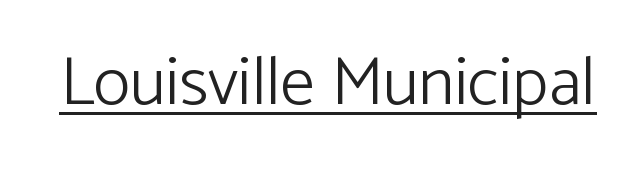
The image shows 69 px light sans-serif type, upright; set normal letter spacing, underlined; low stroke contrast and a medium x-height.
